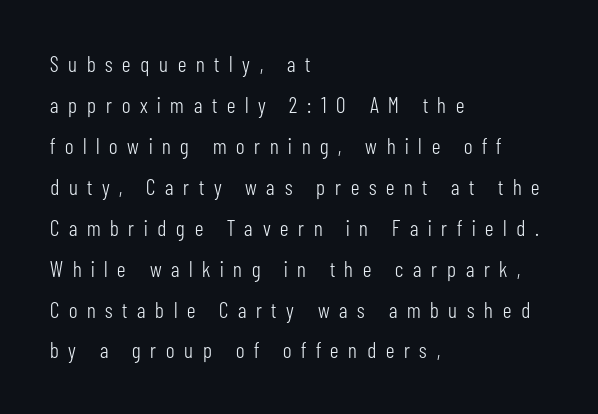
Q: Is the text bold? A: No.
Q: Is the text italic (slanted)? A: No, it is upright.
Q: Is the text underlined? A: No.
Q: How is the paragraph aligned? A: Left-aligned.
Q: Is the spacing between letters normal or unusually wide? A: Unusually wide.
